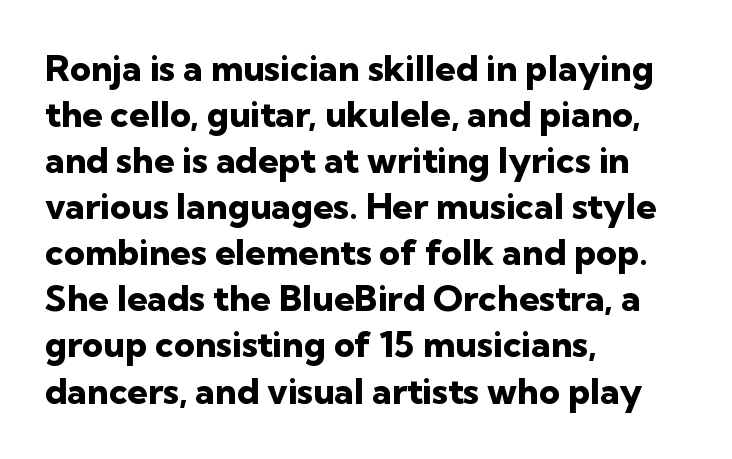
The image shows 36 px heavy sans-serif type, upright; set left-aligned, normal line spacing (1.28x), normal letter spacing, not underlined; low stroke contrast and a medium x-height.
